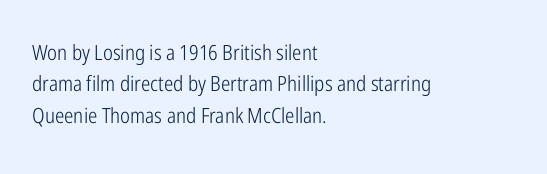
The image shows 21 px text type, upright; set left-aligned, normal line spacing (1.5x), normal letter spacing, not underlined.
